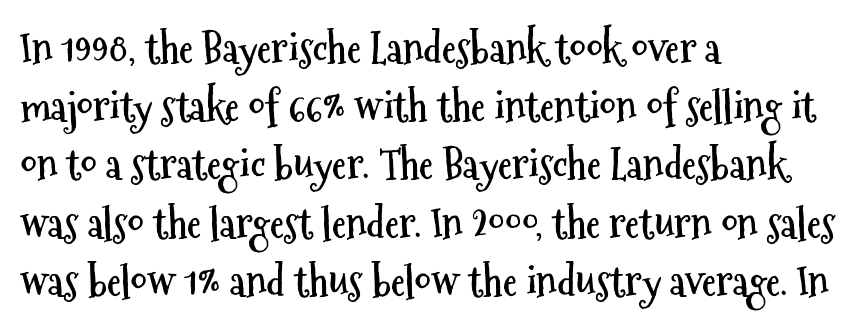
Q: Is the text bold? A: Yes.
Q: Is the text italic (slanted)? A: No, it is upright.
Q: Is the typeface a serif or a sans-serif typeface? A: Sans-serif.
Q: Is the text underlined? A: No.
Q: How is the paragraph aligned? A: Left-aligned.
Q: Is the spacing between letters normal or unusually wide? A: Normal.
Q: Is the spacing between lines tight, normal or loose? A: Normal.
Q: Width (condensed, normal, or wide)? A: Condensed.
Q: Stroke contrast? A: Medium.
Q: x-height? A: Medium.
Q: Monospaced? A: No.
